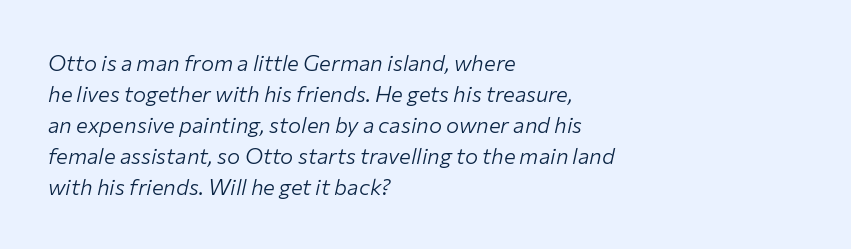
{"italic": "yes", "lean": "right", "slant_degrees": 12, "bold": "no", "underline": "no", "align": "left", "line_spacing": "normal", "line_spacing_ratio": 1.41, "letter_spacing": "normal", "letter_spacing_em": 0.0, "glyph_px": 22}
